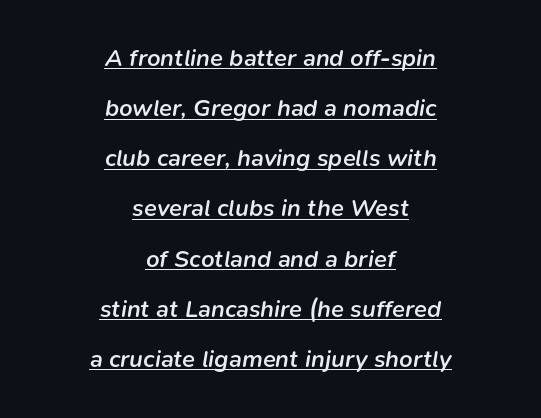
Q: Is the text bold? A: Semi-bold.
Q: Is the text italic (slanted)? A: Yes, it leans right by about 9 degrees.
Q: Is the text underlined? A: Yes.
Q: How is the paragraph aligned? A: Centered.
Q: Is the spacing between letters normal or unusually wide? A: Normal.
Q: Is the spacing between lines tight, normal or loose? A: Loose.
